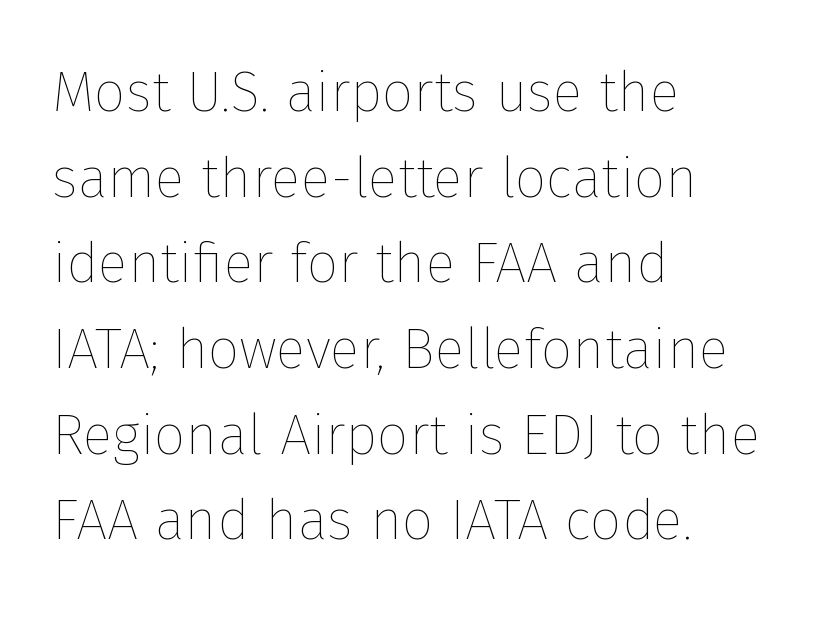
The image shows 56 px thin type, upright; set left-aligned, normal line spacing (1.53x), normal letter spacing, not underlined; low stroke contrast and a medium x-height.
